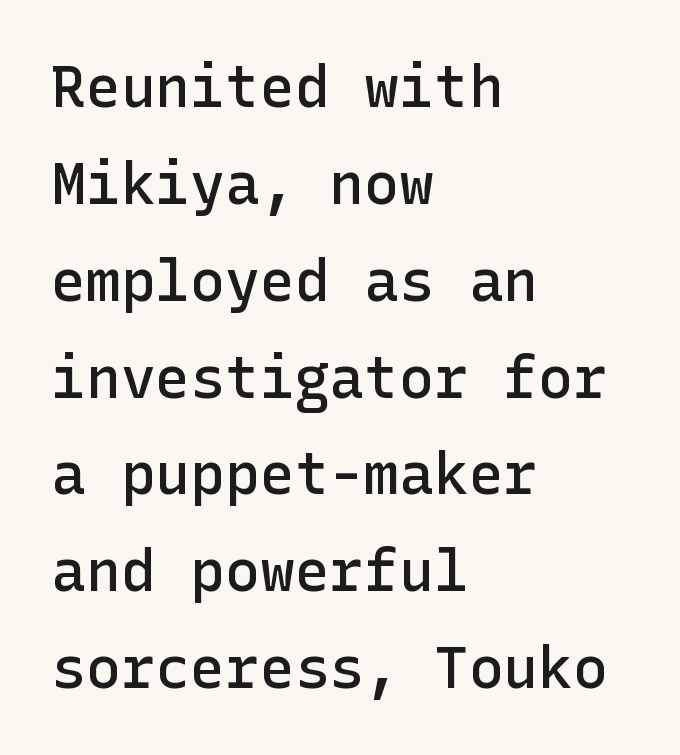
{"serif": "no", "italic": "no", "bold": "semi", "weight": "semibold", "width": "normal", "stroke_contrast": "low", "x_height": "medium", "underline": "no", "align": "left", "line_spacing": "normal", "line_spacing_ratio": 1.67, "letter_spacing": "normal", "letter_spacing_em": 0.0, "glyph_px": 58}
